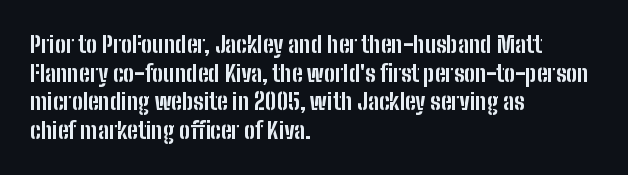
Q: Is the text bold? A: Yes.
Q: Is the text italic (slanted)? A: No, it is upright.
Q: Is the text underlined? A: No.
Q: How is the paragraph aligned? A: Left-aligned.
Q: Is the spacing between letters normal or unusually wide? A: Normal.
Q: Is the spacing between lines tight, normal or loose? A: Normal.
